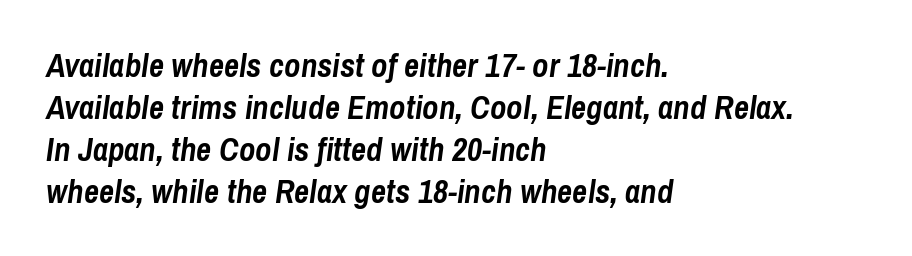
Q: Is the text bold? A: Yes.
Q: Is the text italic (slanted)? A: Yes, it leans right by about 8 degrees.
Q: Is the text underlined? A: No.
Q: How is the paragraph aligned? A: Left-aligned.
Q: Is the spacing between letters normal or unusually wide? A: Normal.
Q: Is the spacing between lines tight, normal or loose? A: Normal.
Q: Width (condensed, normal, or wide)? A: Condensed.
Q: Stroke contrast? A: Low.
Q: x-height? A: Medium.
Q: Monospaced? A: No.
